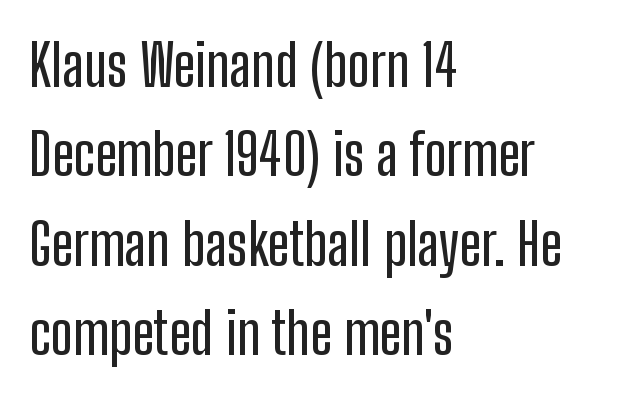
{"serif": "no", "italic": "no", "width": "condensed", "stroke_contrast": "low", "x_height": "medium", "monospaced": "no", "underline": "no", "align": "left", "line_spacing": "normal", "line_spacing_ratio": 1.54, "letter_spacing": "normal", "letter_spacing_em": 0.0, "glyph_px": 58}
